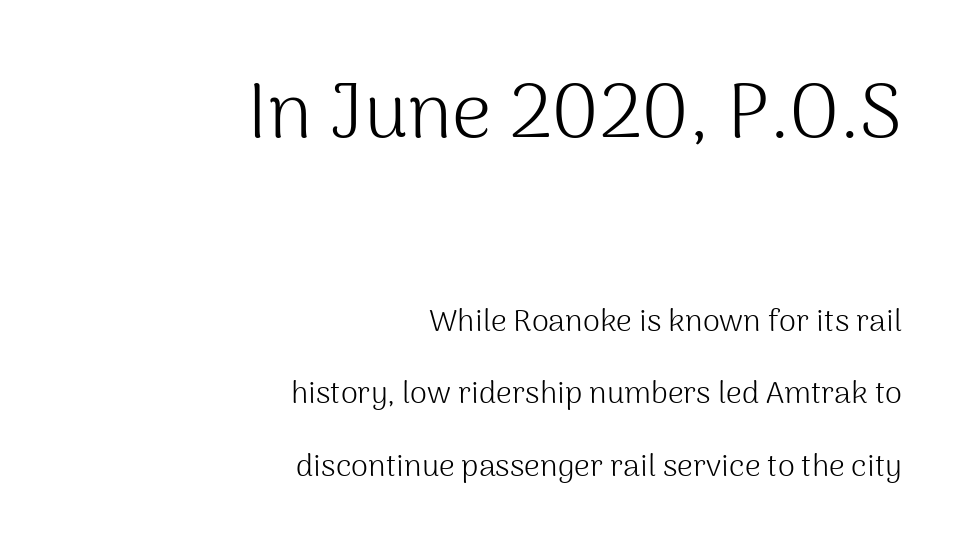
Looks like regular typesetting: each glyph gets only the width it needs. Posture: upright roman. The area under the type is left untouched. The typeface has the unassuming heft of standard copy or less.
